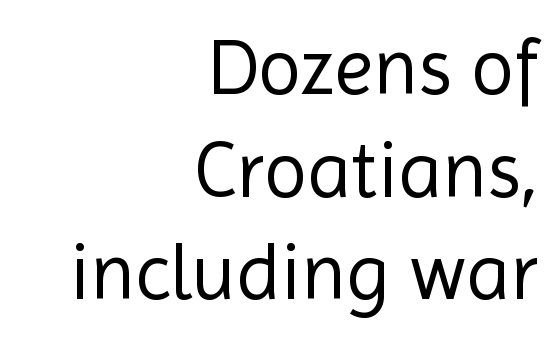
In CSS terms this would be text-align: right. Notice how the stems are strictly vertical — no italics here. This rendering features lettering with no underline. Whoever set this chose a conventional vertical rhythm.
